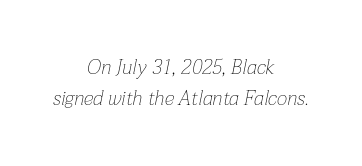
A light-to-regular cut is what we see here. Does the copy run flush right? No — it is centered line by line. Does the lettering tilt? It does — this is italic. Normally led — the rows are evenly, conventionally spaced.
